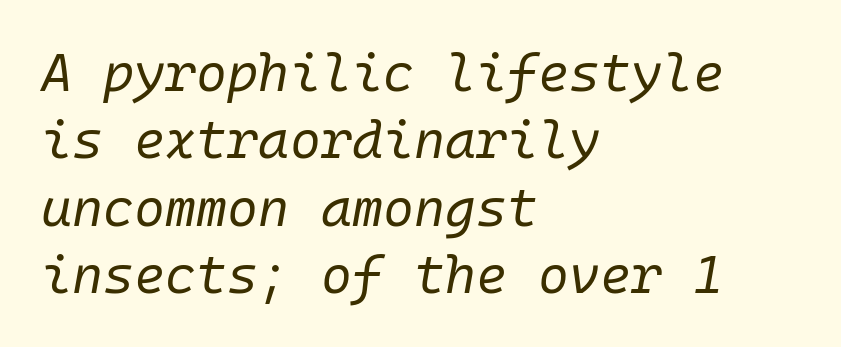
Evenly set lines give the paragraph a standard silhouette. This sample uses plain, unmodified letter spacing. Notice how the passage keeps a crisp vertical edge on the left only. The lettering tilts uniformly, giving the passage an italic look. Summary of weight: not heavy and not bold.
